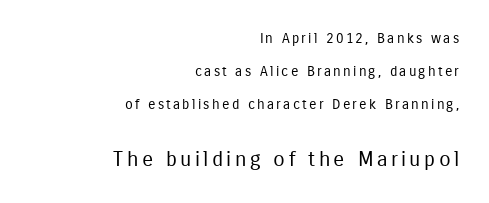
The image shows 21 px text type, upright; set right-aligned, loose line spacing (2.37x), not underlined; the second (bottom) block is 1.5x larger.
